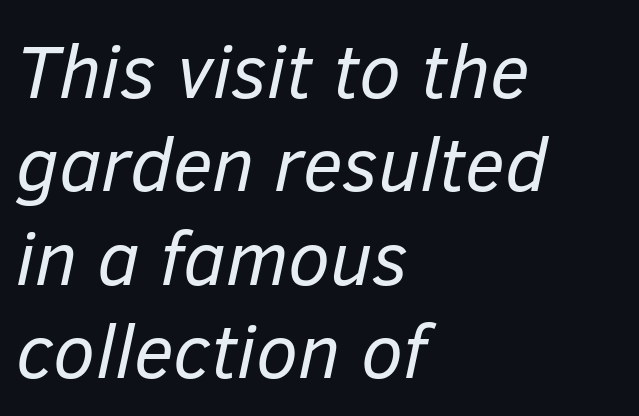
The image shows 76 px regular-weight type, italic (leaning right); set left-aligned, line spacing 1.23x, normal letter spacing, not underlined; low stroke contrast and a medium x-height.
